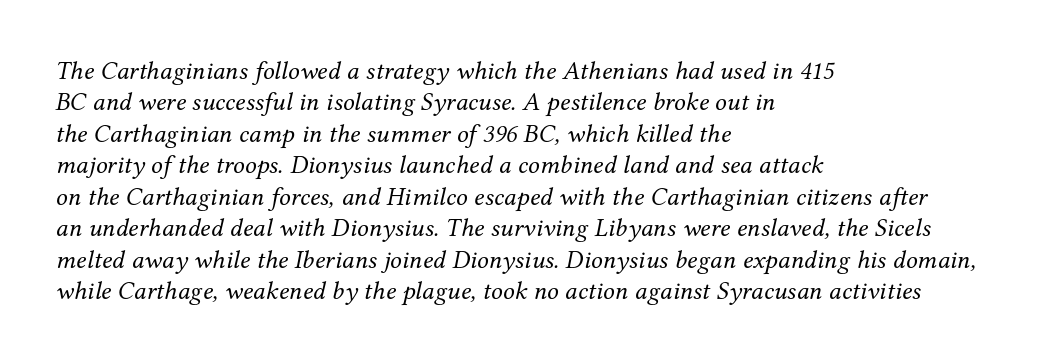
Stroke thickness stays within the range of a standard reading face or lighter. A clean baseline with only descenders dipping below it. The passage is arranged the way most books set body copy — flush left. Posture: slanted. The letterforms sit shoulder to shoulder at normal distance.
